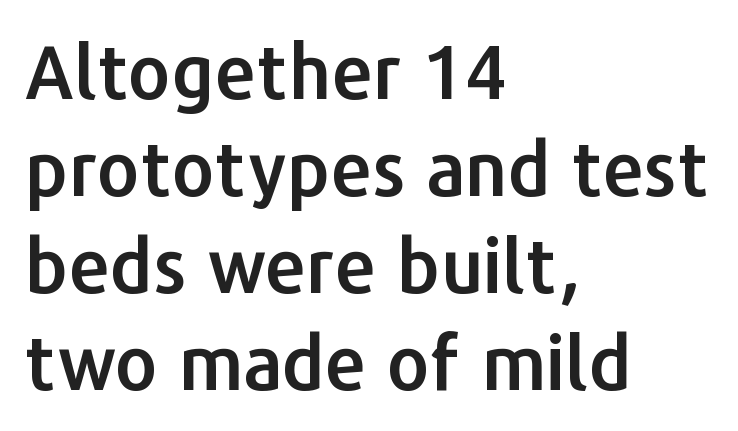
{"serif": "no", "italic": "no", "width": "normal", "stroke_contrast": "low", "x_height": "medium", "monospaced": "no", "underline": "no", "align": "left", "line_spacing": "normal", "line_spacing_ratio": 1.31, "letter_spacing": "normal", "letter_spacing_em": 0.0, "glyph_px": 74}
